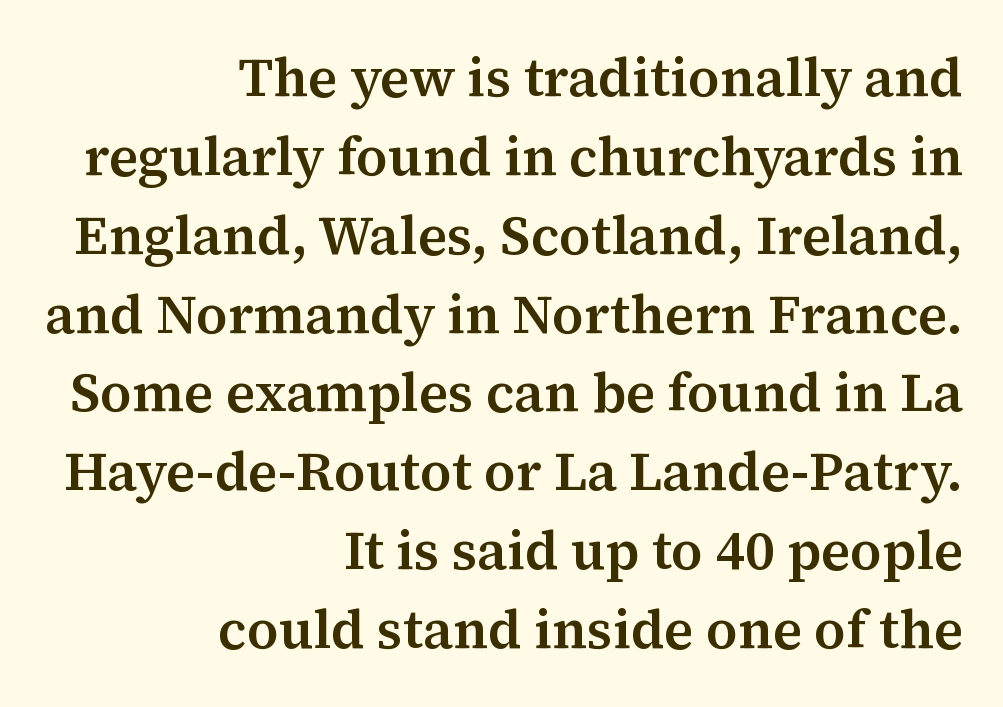
{"serif": "yes", "italic": "no", "width": "normal", "stroke_contrast": "medium", "x_height": "medium", "monospaced": "no", "underline": "no", "align": "right", "line_spacing": "normal", "line_spacing_ratio": 1.46, "letter_spacing": "normal", "letter_spacing_em": 0.0, "glyph_px": 54}
